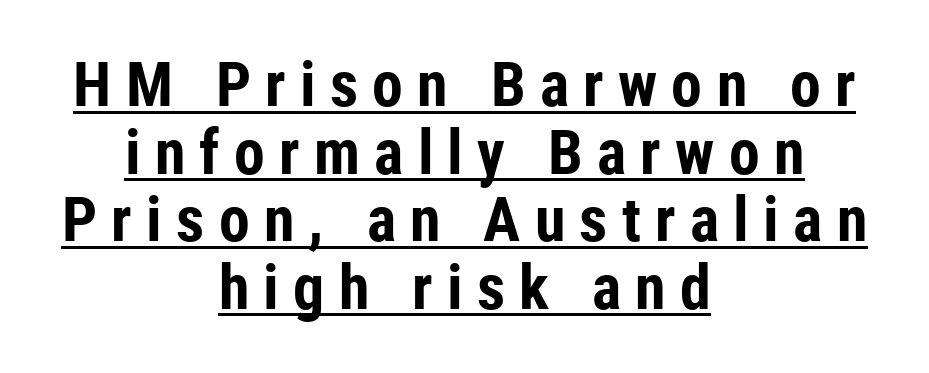
{"serif": "no", "italic": "no", "bold": "yes", "weight": "bold", "width": "condensed", "stroke_contrast": "low", "x_height": "medium", "monospaced": "no", "underline": "yes", "align": "center", "line_spacing": "tight", "line_spacing_ratio": 1.09, "letter_spacing": "wide", "letter_spacing_em": 0.23, "glyph_px": 62}
